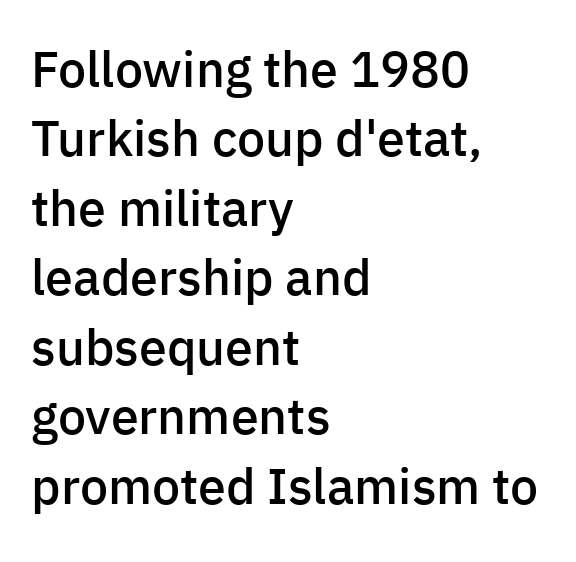
Q: Is the text bold? A: Semi-bold.
Q: Is the text italic (slanted)? A: No, it is upright.
Q: Is the typeface a serif or a sans-serif typeface? A: Sans-serif.
Q: Is the text underlined? A: No.
Q: How is the paragraph aligned? A: Left-aligned.
Q: Is the spacing between letters normal or unusually wide? A: Normal.
Q: Is the spacing between lines tight, normal or loose? A: Normal.
Q: Width (condensed, normal, or wide)? A: Normal.
Q: Stroke contrast? A: Low.
Q: x-height? A: Medium.
Q: Monospaced? A: No.
